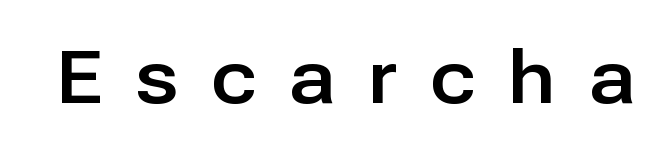
{"serif": "no", "italic": "no", "width": "normal", "stroke_contrast": "low", "x_height": "medium", "monospaced": "no", "underline": "no", "letter_spacing": "wide", "letter_spacing_em": 0.46, "glyph_px": 72}
